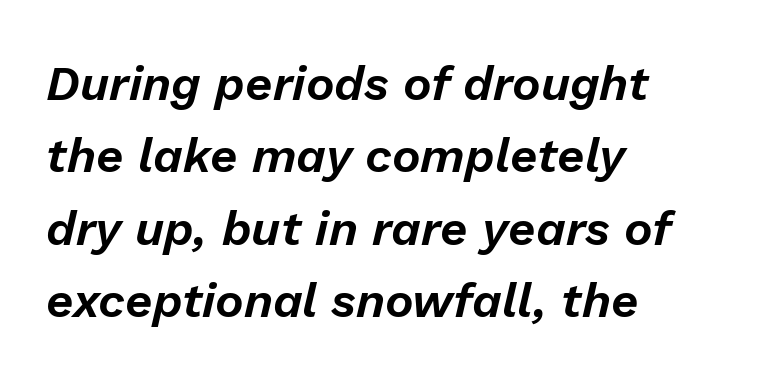
These lines stack with their left ends in a neat column. These lines are rendered in a variable-pitch font. Nobody touched the tracking dial on this one. The passage shown is not underscored anywhere. Observe the lean: these are italic letterforms. Summary of vertical rhythm: regular, with standard interline spacing.
